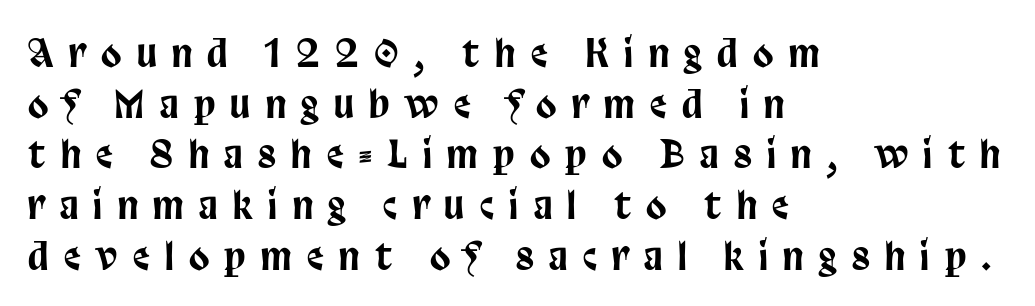
{"serif": "no", "italic": "no", "width": "condensed", "stroke_contrast": "low", "x_height": "large", "monospaced": "no", "underline": "no", "align": "left", "line_spacing": "normal", "line_spacing_ratio": 1.37, "letter_spacing": "wide", "letter_spacing_em": 0.42, "glyph_px": 37}
